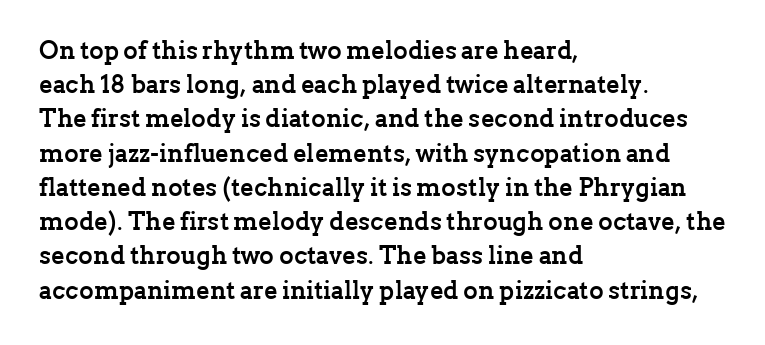
{"italic": "no", "bold": "yes", "underline": "no", "align": "left", "line_spacing": "normal", "line_spacing_ratio": 1.37, "letter_spacing": "normal", "letter_spacing_em": 0.0, "glyph_px": 25}
